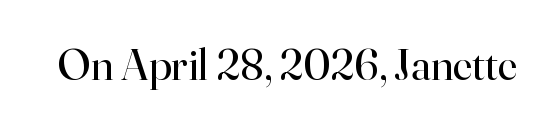
{"serif": "yes", "italic": "no", "bold": "no", "weight": "regular", "width": "normal", "stroke_contrast": "high", "x_height": "small", "monospaced": "no", "underline": "no", "letter_spacing": "normal", "letter_spacing_em": 0.0, "glyph_px": 45}
